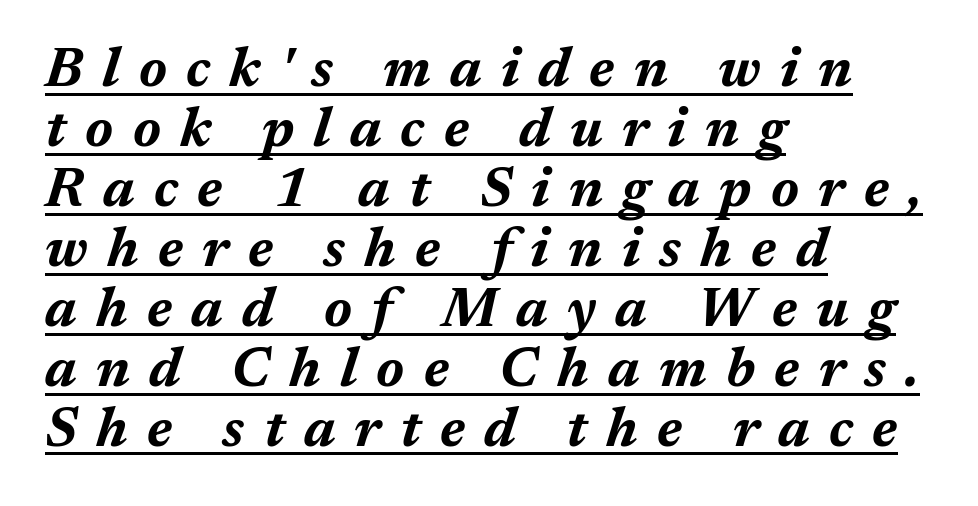
The image shows 55 px bold type, italic (leaning right); set left-aligned, tight line spacing (1.09x), unusually wide letter spacing (+0.35 em), underlined; medium stroke contrast and a medium x-height.
